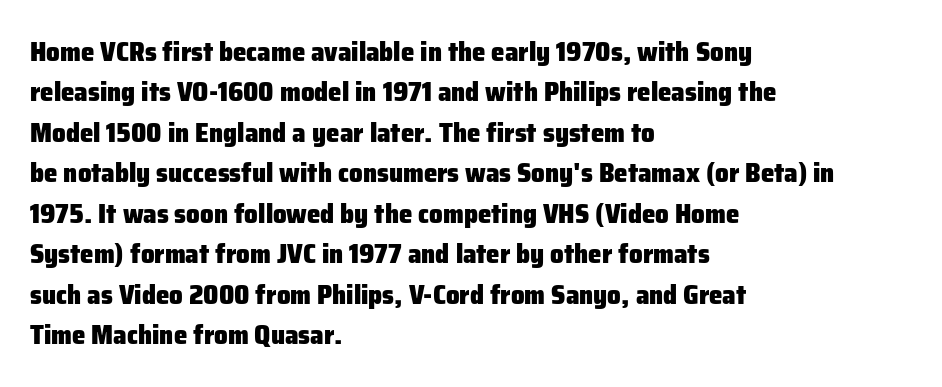
Q: Is the text bold? A: Yes.
Q: Is the text italic (slanted)? A: No, it is upright.
Q: Is the text underlined? A: No.
Q: How is the paragraph aligned? A: Left-aligned.
Q: Is the spacing between letters normal or unusually wide? A: Normal.
Q: Is the spacing between lines tight, normal or loose? A: Normal.
